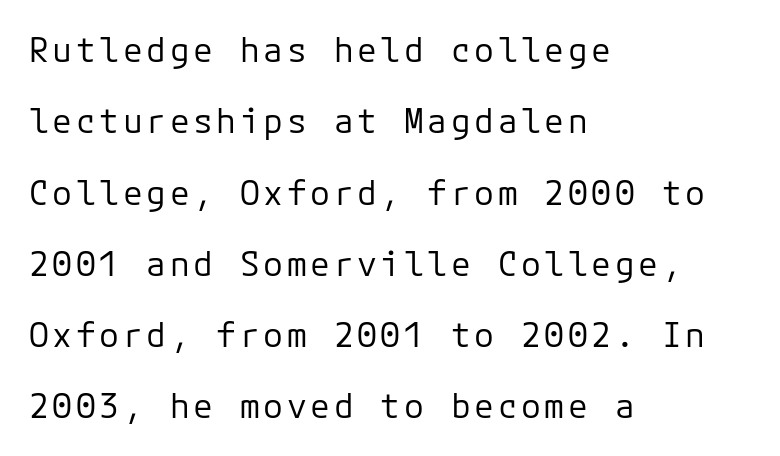
Q: Is the text bold? A: No.
Q: Is the text italic (slanted)? A: No, it is upright.
Q: Is the typeface a serif or a sans-serif typeface? A: Sans-serif.
Q: Is the text underlined? A: No.
Q: How is the paragraph aligned? A: Left-aligned.
Q: Is the spacing between lines tight, normal or loose? A: Loose.
Q: Width (condensed, normal, or wide)? A: Normal.
Q: Stroke contrast? A: Low.
Q: x-height? A: Medium.
Q: Monospaced? A: Yes.
